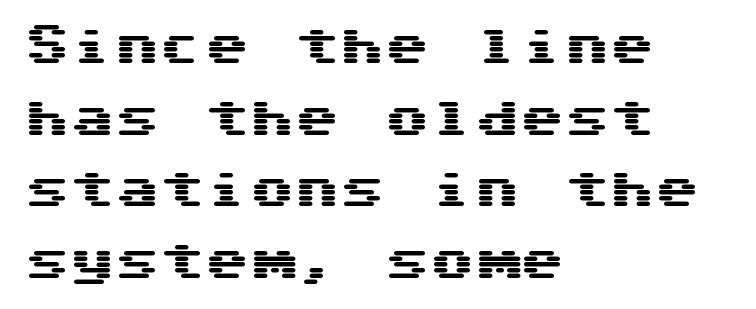
The image shows 45 px wide sans-serif type, upright; set left-aligned, normal line spacing (1.59x), normal letter spacing, not underlined; medium stroke contrast and a medium x-height.
